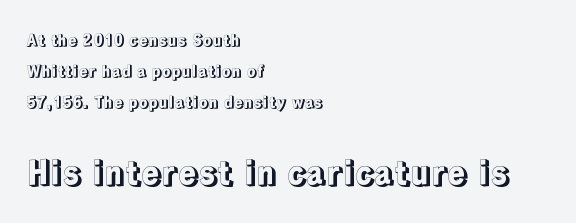
Q: Is the text italic (slanted)? A: No, it is upright.
Q: Is the text underlined? A: No.
Q: How is the paragraph aligned? A: Left-aligned.
Q: Is the spacing between letters normal or unusually wide? A: Normal.
Q: Is the spacing between lines tight, normal or loose? A: Loose.
Q: Which block of text is set in a larger size, the first (top) or the second (bottom)? A: The second (bottom) one.
Q: Width (condensed, normal, or wide)? A: Normal.
Q: x-height? A: Medium.
Q: Monospaced? A: No.
